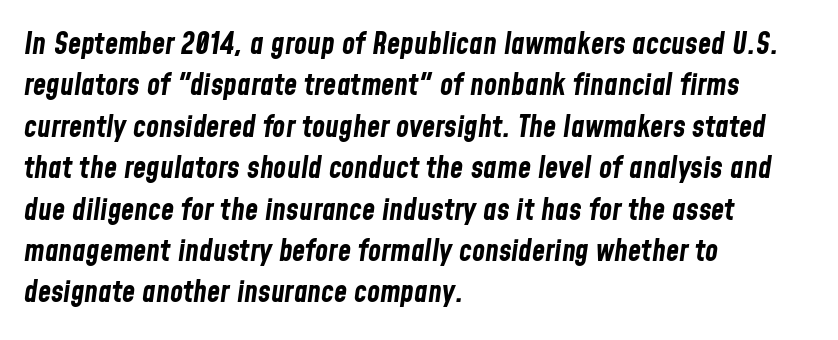
{"italic": "yes", "lean": "right", "slant_degrees": 8, "bold": "yes", "weight": "bold", "width": "condensed", "stroke_contrast": "low", "x_height": "medium", "monospaced": "no", "underline": "no", "align": "left", "line_spacing": "normal", "line_spacing_ratio": 1.38, "letter_spacing": "normal", "letter_spacing_em": 0.0, "glyph_px": 30}
